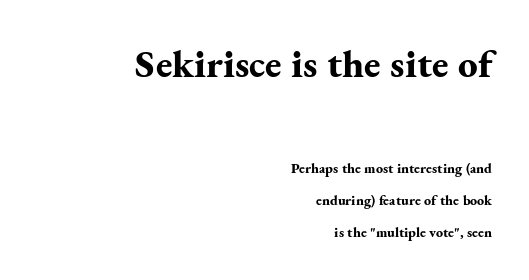
{"serif": "yes", "italic": "no", "bold": "yes", "weight": "bold", "width": "normal", "stroke_contrast": "medium", "x_height": "small", "monospaced": "no", "underline": "no", "align": "right", "line_spacing": "loose", "line_spacing_ratio": 2.3, "letter_spacing": "normal", "letter_spacing_em": 0.0, "larger_block": "first", "size_ratio": 2.79, "glyph_px": 39}
